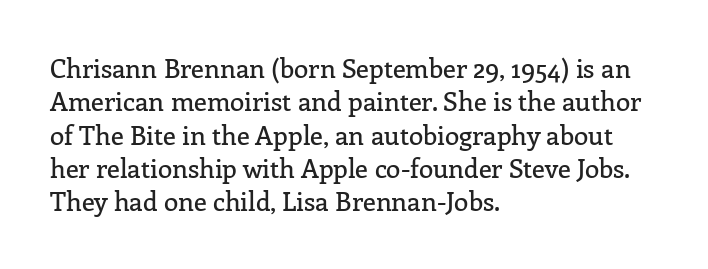
{"italic": "no", "underline": "no", "align": "left", "line_spacing": "normal", "line_spacing_ratio": 1.28, "letter_spacing": "normal", "letter_spacing_em": 0.0, "glyph_px": 26}
